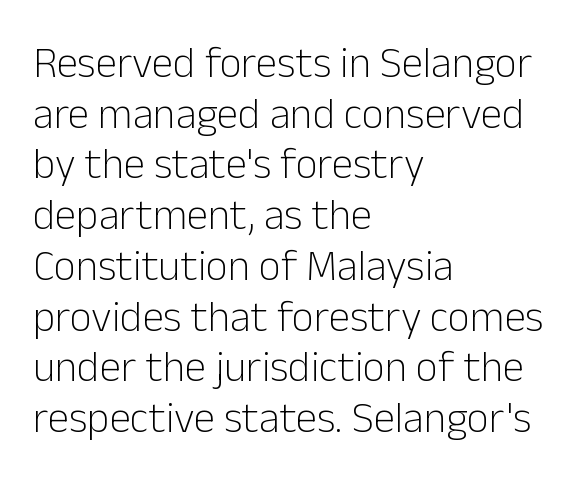
Q: Is the text bold? A: No.
Q: Is the text italic (slanted)? A: No, it is upright.
Q: Is the typeface a serif or a sans-serif typeface? A: Sans-serif.
Q: Is the text underlined? A: No.
Q: How is the paragraph aligned? A: Left-aligned.
Q: Is the spacing between letters normal or unusually wide? A: Normal.
Q: Width (condensed, normal, or wide)? A: Normal.
Q: Stroke contrast? A: Low.
Q: x-height? A: Medium.
Q: Monospaced? A: No.
